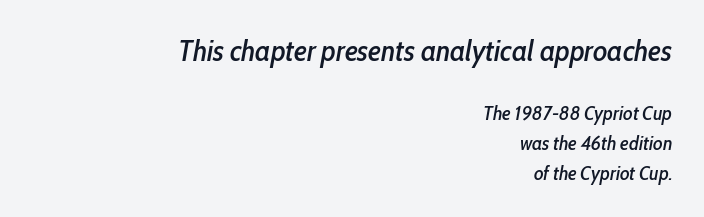
Q: Is the text italic (slanted)? A: Yes, it leans right by about 10 degrees.
Q: Is the text underlined? A: No.
Q: How is the paragraph aligned? A: Right-aligned.
Q: Is the spacing between letters normal or unusually wide? A: Normal.
Q: Is the spacing between lines tight, normal or loose? A: Normal.
Q: Which block of text is set in a larger size, the first (top) or the second (bottom)? A: The first (top) one.
Q: Width (condensed, normal, or wide)? A: Condensed.
Q: Stroke contrast? A: Low.
Q: x-height? A: Medium.
Q: Monospaced? A: No.
